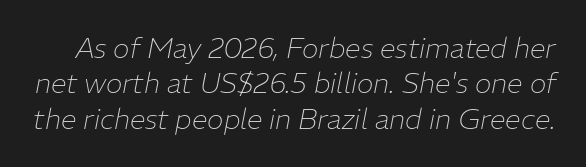
The foot of each line stays bare and open. You could not count columns in this text — the font is proportionally spaced. Heft: none added — not bold. The letters sit at their default tracking, neither squeezed nor spread.
